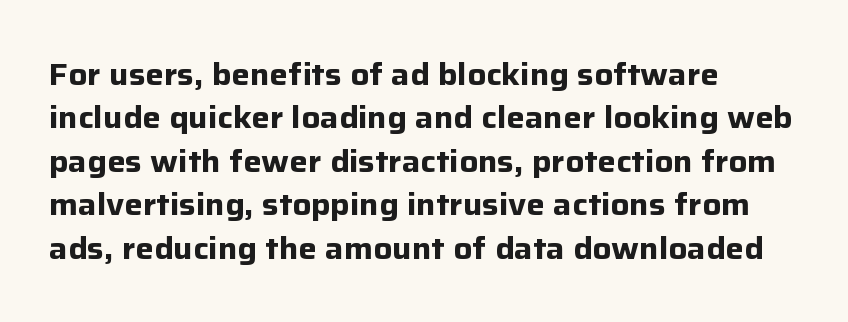
{"serif": "no", "italic": "no", "bold": "yes", "weight": "bold", "width": "normal", "stroke_contrast": "low", "x_height": "medium", "monospaced": "no", "underline": "no", "align": "left", "line_spacing": "normal", "line_spacing_ratio": 1.4, "letter_spacing": "normal", "letter_spacing_em": 0.0, "glyph_px": 31}
